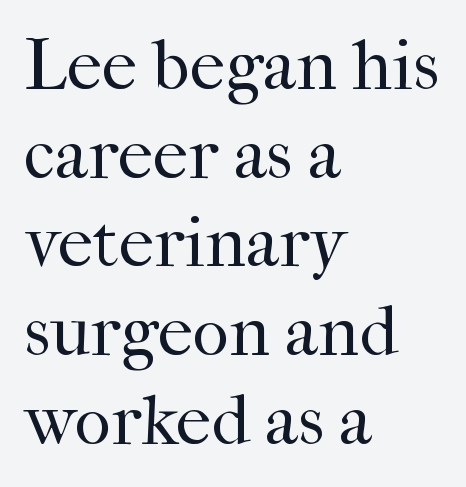
The image shows 71 px regular-weight serif type, upright; set left-aligned, normal line spacing (1.25x), normal letter spacing, not underlined; high stroke contrast and a medium x-height.
